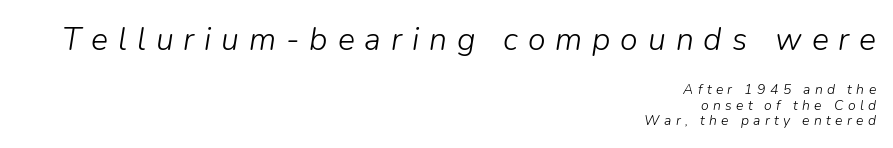
Q: Is the text bold? A: No.
Q: Is the text italic (slanted)? A: Yes, it leans right by about 9 degrees.
Q: Is the text underlined? A: No.
Q: How is the paragraph aligned? A: Right-aligned.
Q: Is the spacing between letters normal or unusually wide? A: Unusually wide.
Q: Is the spacing between lines tight, normal or loose? A: Tight.
Q: Which block of text is set in a larger size, the first (top) or the second (bottom)? A: The first (top) one.
Q: Width (condensed, normal, or wide)? A: Normal.
Q: Stroke contrast? A: Low.
Q: x-height? A: Medium.
Q: Monospaced? A: No.
